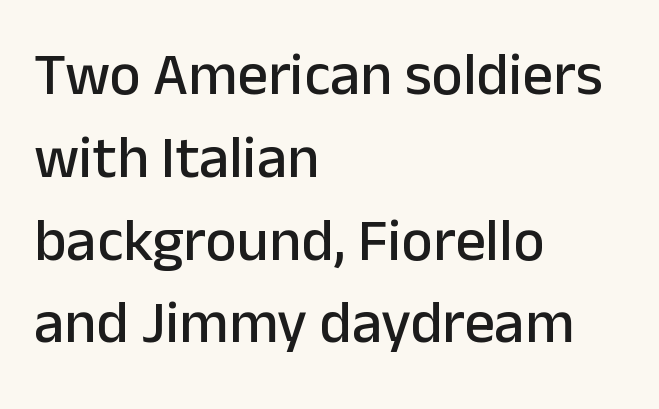
Q: Is the text italic (slanted)? A: No, it is upright.
Q: Is the typeface a serif or a sans-serif typeface? A: Sans-serif.
Q: Is the text underlined? A: No.
Q: How is the paragraph aligned? A: Left-aligned.
Q: Is the spacing between letters normal or unusually wide? A: Normal.
Q: Is the spacing between lines tight, normal or loose? A: Normal.
Q: Width (condensed, normal, or wide)? A: Normal.
Q: Stroke contrast? A: Low.
Q: x-height? A: Medium.
Q: Monospaced? A: No.
